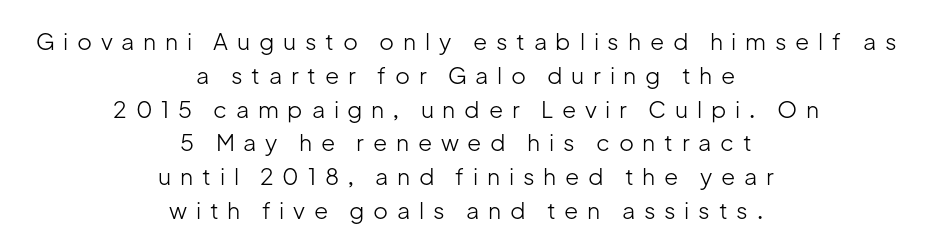
{"italic": "no", "bold": "no", "underline": "no", "align": "center", "line_spacing": "normal", "line_spacing_ratio": 1.47, "letter_spacing": "wide", "letter_spacing_em": 0.38, "glyph_px": 23}
